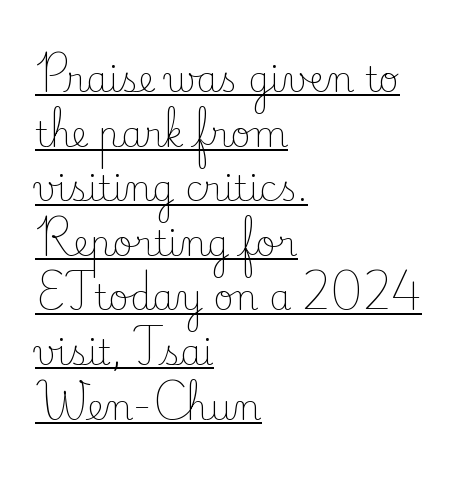
The image shows 35 px light serif type, upright; set left-aligned, normal line spacing (1.56x), normal letter spacing, underlined; low stroke contrast and a small x-height.
